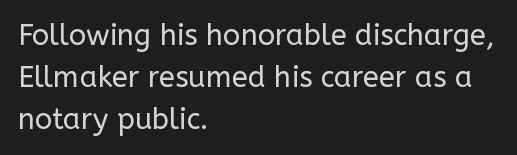
The strokes carry an ordinary text weight at most. Here the glyphs are tracked normally, forming tight word shapes. Stroke terminals: plain, sans-serif. Honestly, there is no underline to notice here at all.
